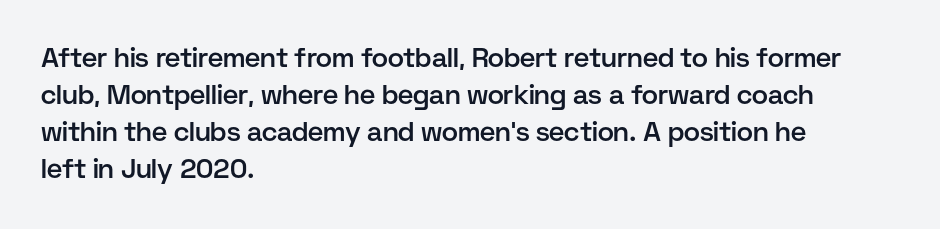
The image shows 27 px text type, upright; set left-aligned, normal line spacing (1.37x), normal letter spacing, not underlined.
